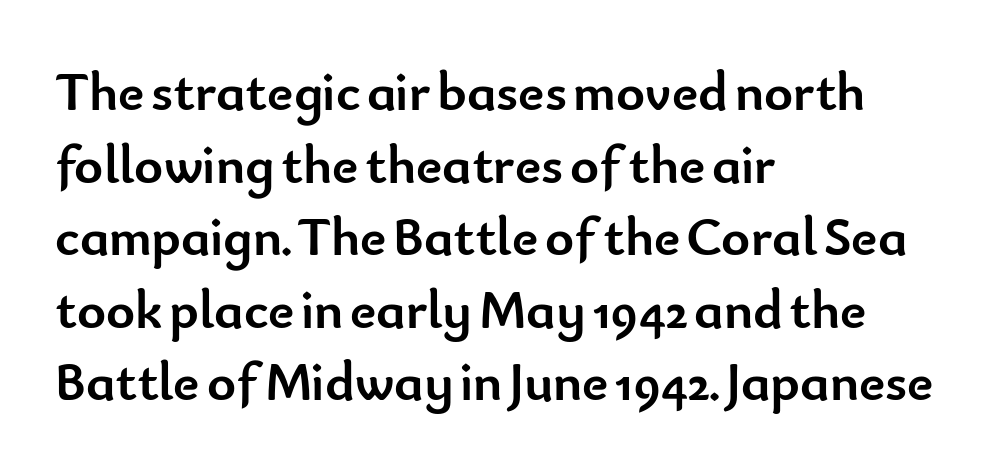
Tracking value appears to be zero — textbook default spacing. Character widths vary here, with narrow letters taking less room than wide ones. I'd describe the lettering as bold — thick and assertive. Glance below the letters and you will spot only blank space.
